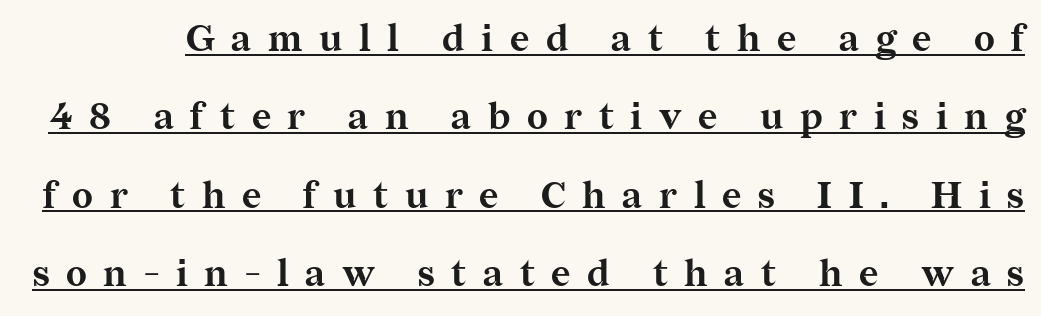
The image shows 37 px bold serif type, upright; set loose line spacing (2.12x), unusually wide letter spacing (+0.45 em), underlined; medium stroke contrast and a medium x-height.
